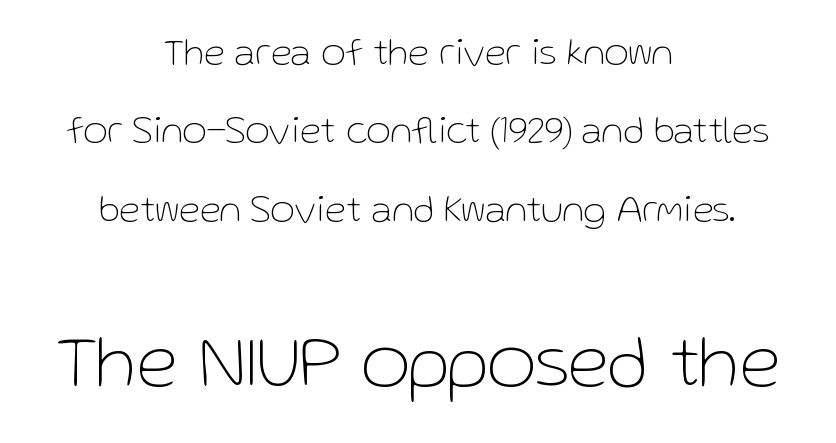
The image shows 76 px thin sans-serif type, upright; set centered, loose line spacing (2.06x), normal letter spacing, not underlined; the second (bottom) block is 2.0x larger; low stroke contrast and a medium x-height.
